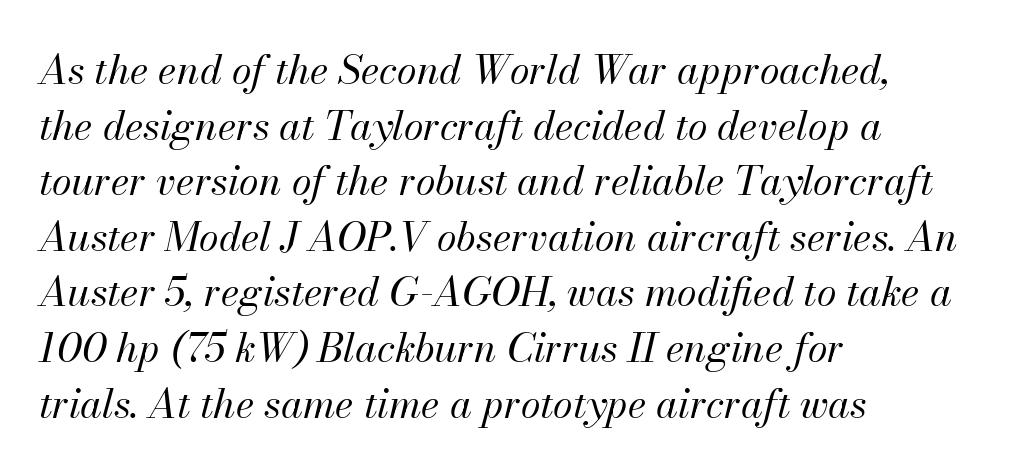
{"italic": "yes", "lean": "right", "slant_degrees": 13, "bold": "no", "weight": "regular", "width": "normal", "stroke_contrast": "medium", "x_height": "small", "monospaced": "no", "underline": "no", "align": "left", "line_spacing": "normal", "line_spacing_ratio": 1.39, "letter_spacing": "normal", "letter_spacing_em": 0.0, "glyph_px": 40}
